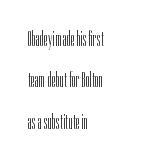
The image shows 21 px text type, upright; set left-aligned, loose line spacing (1.97x), normal letter spacing, not underlined.
